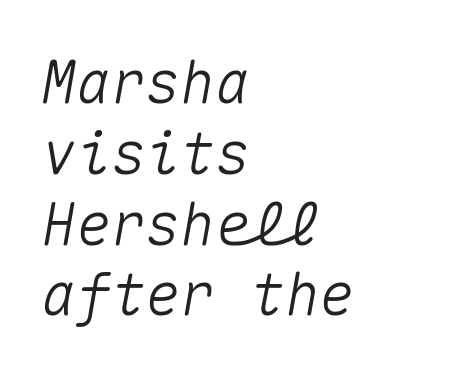
The image shows 58 px text type, italic (leaning right), monospaced; set left-aligned, line spacing 1.22x, normal letter spacing, not underlined; medium stroke contrast and a medium x-height.
